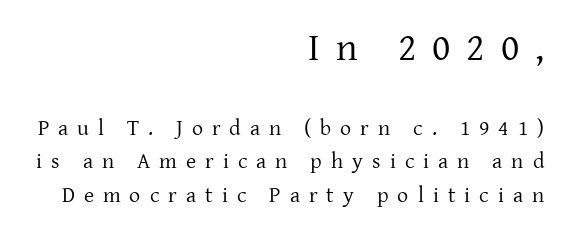
Q: Is the text bold? A: No.
Q: Is the text italic (slanted)? A: No, it is upright.
Q: Is the typeface a serif or a sans-serif typeface? A: Serif.
Q: Is the text underlined? A: No.
Q: How is the paragraph aligned? A: Right-aligned.
Q: Is the spacing between letters normal or unusually wide? A: Unusually wide.
Q: Is the spacing between lines tight, normal or loose? A: Normal.
Q: Which block of text is set in a larger size, the first (top) or the second (bottom)? A: The first (top) one.
Q: Width (condensed, normal, or wide)? A: Normal.
Q: Stroke contrast? A: Low.
Q: x-height? A: Medium.
Q: Monospaced? A: No.
